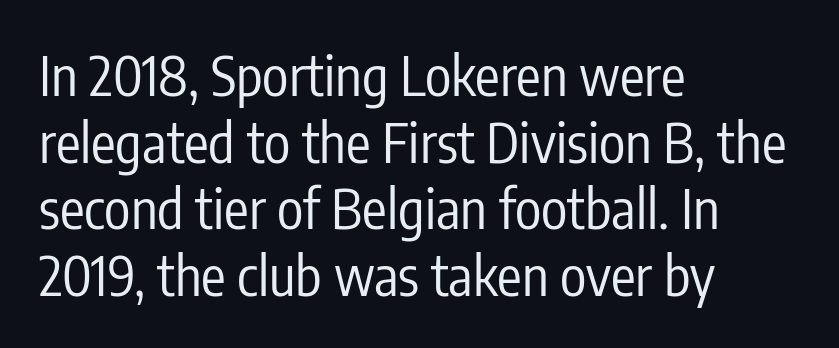
Nothing heavy about these letters — not bold at all. Examine the stroke ends and you'll find no serifs. A student would call this left alignment; a typographer would say flush left, rag right. A bare baseline throughout the passage. Upright lettering throughout.
